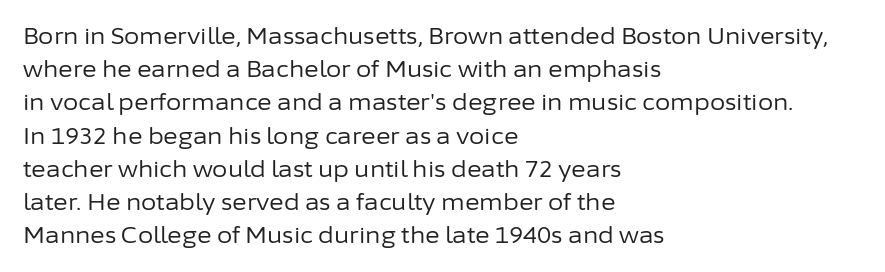
Tall strokes in this sample are plumb rather than angled. Weight: regular or lighter. Tracking value appears to be zero — textbook default spacing. The passage shown stacks its lines at a standard gap. The lines in this sample share a left origin and differ only in where they stop. Anything drawn beneath the words? Only blank space.
